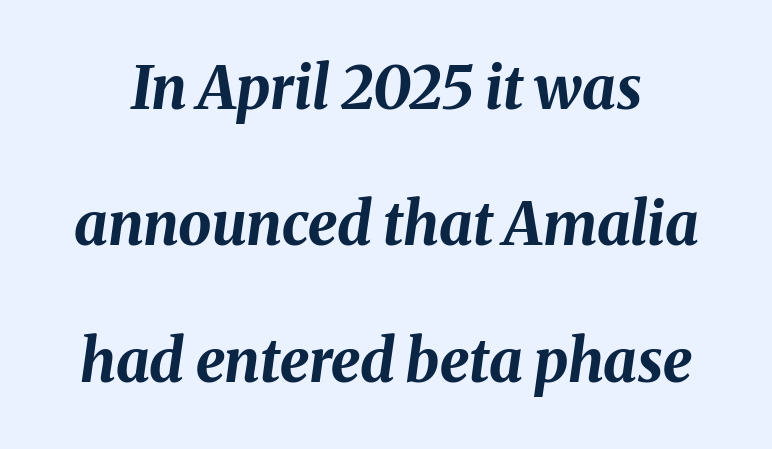
The type is set solid horizontally, with unmodified tracking. Heft: maximum for text — a bold. The string is rendered with underlining switched off. Varying glyph widths throughout — classic text-font behaviour.
